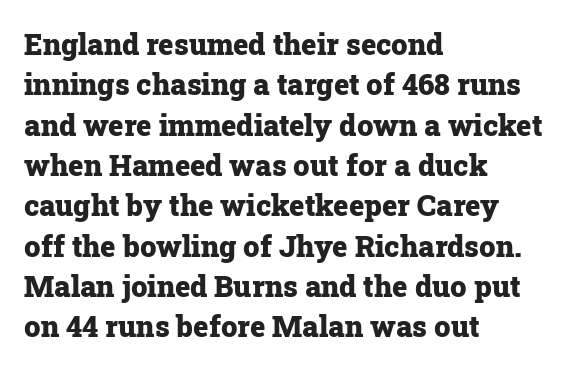
Beneath every word, the page is bare. These lines are set flush left with a ragged right edge. The typography opts for an upright posture over an oblique one. Regarding serifs, this sample has them. Is the letter spacing exaggerated? No — it looks like the ordinary default. The space between consecutive lines is moderate.
